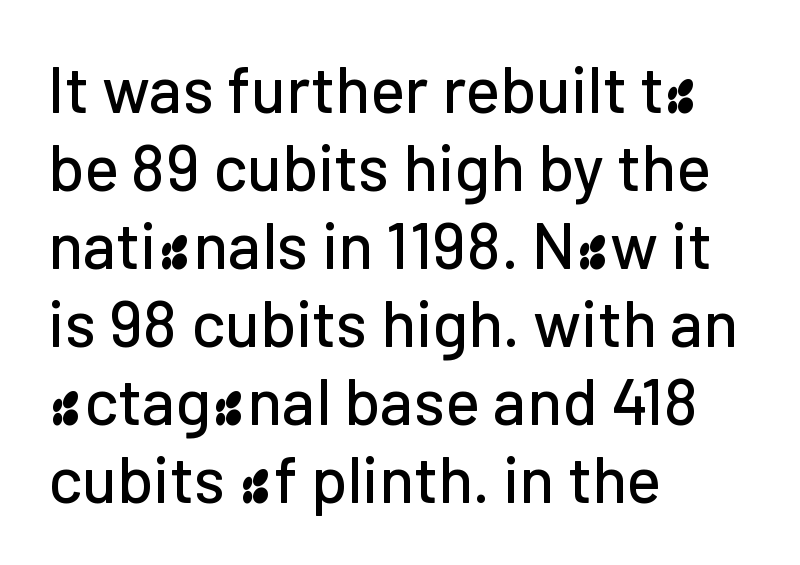
{"serif": "no", "italic": "no", "width": "normal", "stroke_contrast": "low", "x_height": "medium", "monospaced": "no", "underline": "no", "align": "left", "line_spacing_ratio": 1.2, "letter_spacing": "normal", "letter_spacing_em": 0.0, "glyph_px": 65}
